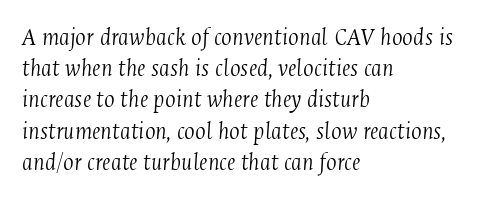
Q: Is the text bold? A: No.
Q: Is the text italic (slanted)? A: Yes, it leans right by about 4 degrees.
Q: Is the text underlined? A: No.
Q: How is the paragraph aligned? A: Left-aligned.
Q: Is the spacing between letters normal or unusually wide? A: Normal.
Q: Is the spacing between lines tight, normal or loose? A: Normal.
